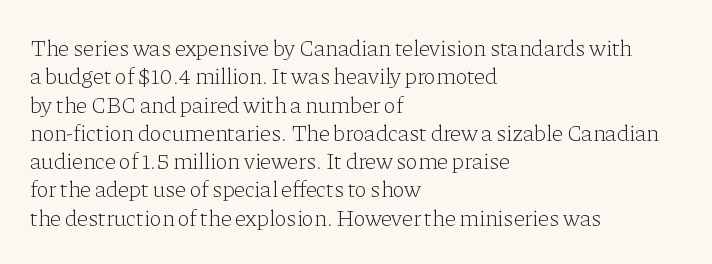
{"italic": "no", "bold": "no", "underline": "no", "align": "left", "line_spacing_ratio": 1.23, "letter_spacing": "normal", "letter_spacing_em": 0.0, "glyph_px": 23}
